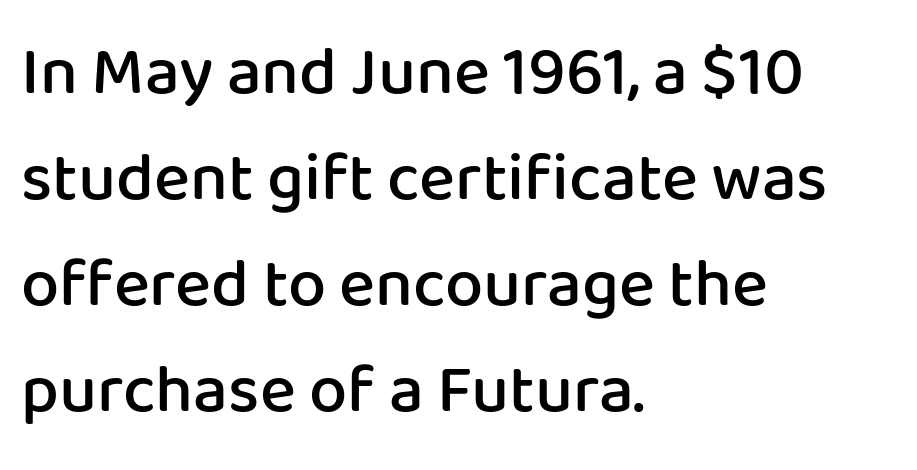
{"serif": "no", "italic": "no", "bold": "semi", "weight": "semibold", "width": "normal", "stroke_contrast": "low", "x_height": "medium", "monospaced": "no", "underline": "no", "align": "left", "line_spacing": "normal", "line_spacing_ratio": 1.56, "letter_spacing": "normal", "letter_spacing_em": 0.0, "glyph_px": 68}
